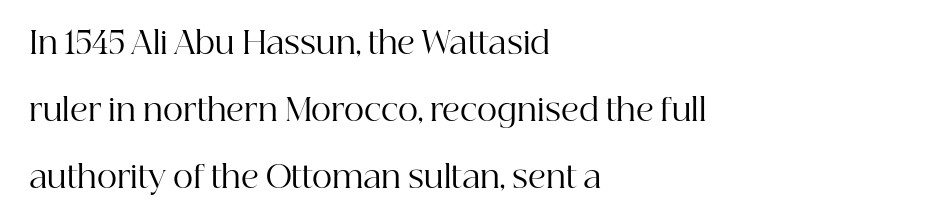
Q: Is the text bold? A: No.
Q: Is the text italic (slanted)? A: No, it is upright.
Q: Is the typeface a serif or a sans-serif typeface? A: Serif.
Q: Is the text underlined? A: No.
Q: How is the paragraph aligned? A: Left-aligned.
Q: Is the spacing between letters normal or unusually wide? A: Normal.
Q: Is the spacing between lines tight, normal or loose? A: Loose.
Q: Width (condensed, normal, or wide)? A: Normal.
Q: Stroke contrast? A: High.
Q: x-height? A: Medium.
Q: Monospaced? A: No.
